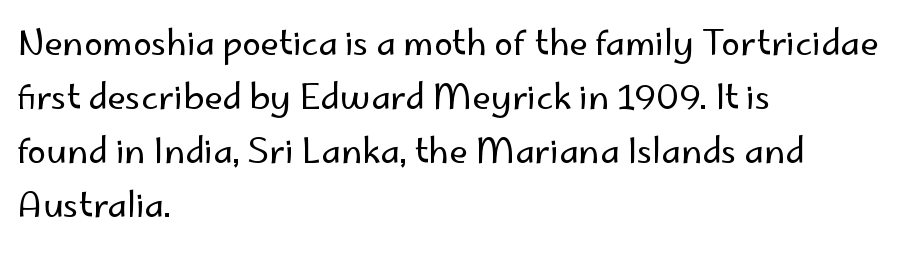
Q: Is the text bold? A: No.
Q: Is the text italic (slanted)? A: No, it is upright.
Q: Is the typeface a serif or a sans-serif typeface? A: Sans-serif.
Q: Is the text underlined? A: No.
Q: How is the paragraph aligned? A: Left-aligned.
Q: Is the spacing between letters normal or unusually wide? A: Normal.
Q: Is the spacing between lines tight, normal or loose? A: Normal.
Q: Width (condensed, normal, or wide)? A: Normal.
Q: Stroke contrast? A: Low.
Q: x-height? A: Small.
Q: Monospaced? A: No.
